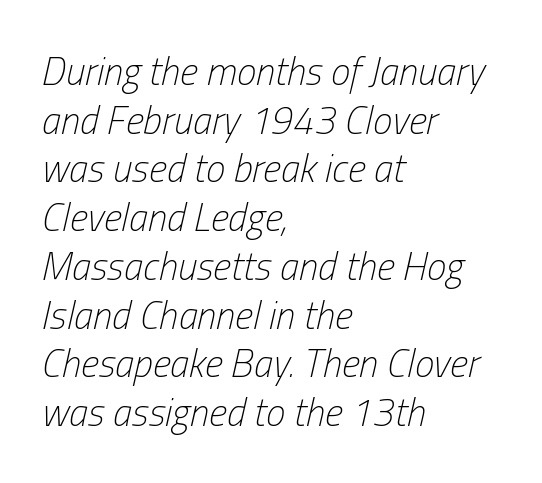
The image shows 39 px light, condensed type, italic (leaning right); set left-aligned, normal line spacing (1.25x), normal letter spacing, not underlined; low stroke contrast and a medium x-height.
